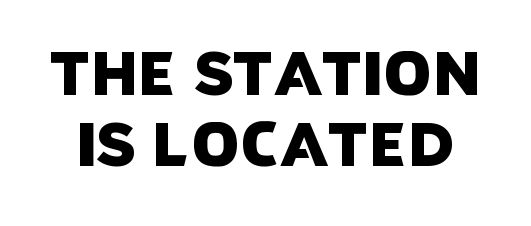
The image shows 61 px sans-serif type; set line spacing 1.17x, normal letter spacing, not underlined; low stroke contrast and a large x-height.
